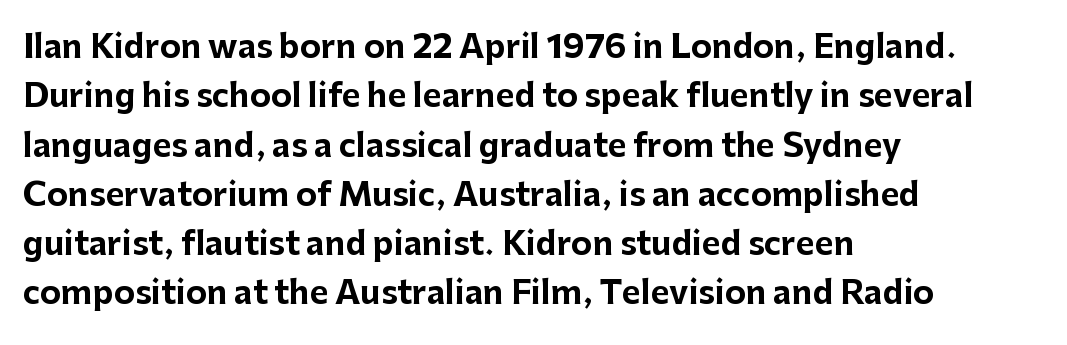
Q: Is the text bold? A: Yes.
Q: Is the text italic (slanted)? A: No, it is upright.
Q: Is the typeface a serif or a sans-serif typeface? A: Sans-serif.
Q: Is the text underlined? A: No.
Q: How is the paragraph aligned? A: Left-aligned.
Q: Is the spacing between letters normal or unusually wide? A: Normal.
Q: Is the spacing between lines tight, normal or loose? A: Normal.
Q: Width (condensed, normal, or wide)? A: Normal.
Q: Stroke contrast? A: Low.
Q: x-height? A: Medium.
Q: Monospaced? A: No.
